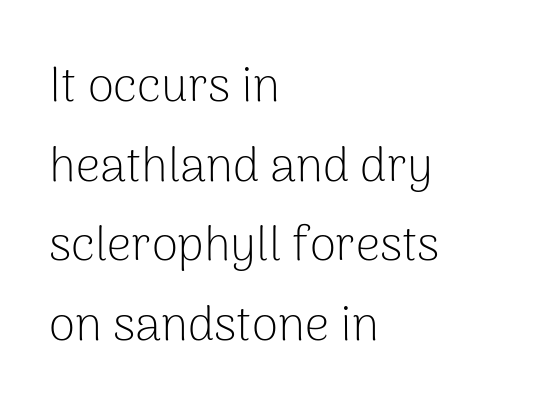
Q: Is the text bold? A: No.
Q: Is the text italic (slanted)? A: No, it is upright.
Q: Is the typeface a serif or a sans-serif typeface? A: Sans-serif.
Q: Is the text underlined? A: No.
Q: How is the paragraph aligned? A: Left-aligned.
Q: Is the spacing between letters normal or unusually wide? A: Normal.
Q: Is the spacing between lines tight, normal or loose? A: Normal.
Q: Width (condensed, normal, or wide)? A: Normal.
Q: Stroke contrast? A: Low.
Q: x-height? A: Medium.
Q: Monospaced? A: No.
